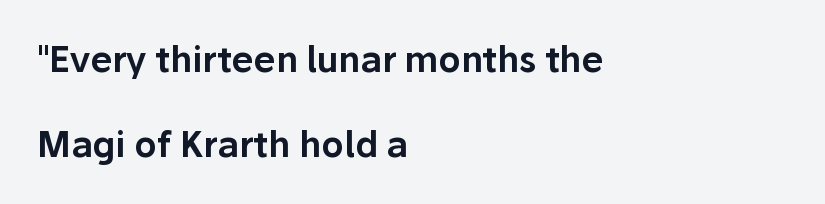
The image shows 35 px sans-serif type, upright; set left-aligned, loose line spacing (2.44x), normal letter spacing, not underlined; low stroke contrast and a medium x-height.
